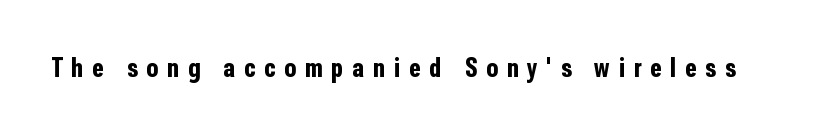
The image shows 27 px bold type, upright; set unusually wide letter spacing (+0.33 em), not underlined.
